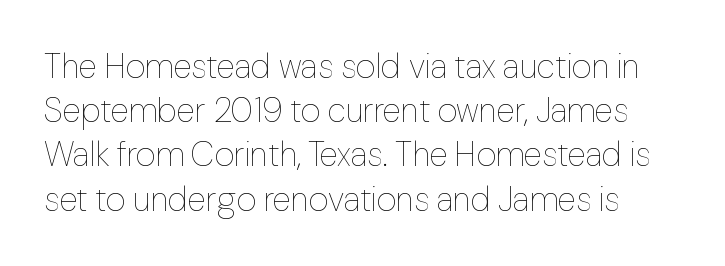
Q: Is the text bold? A: No.
Q: Is the text italic (slanted)? A: No, it is upright.
Q: Is the text underlined? A: No.
Q: Is the spacing between letters normal or unusually wide? A: Normal.
Q: Is the spacing between lines tight, normal or loose? A: Normal.
Q: Width (condensed, normal, or wide)? A: Normal.
Q: Stroke contrast? A: Low.
Q: x-height? A: Medium.
Q: Monospaced? A: No.
